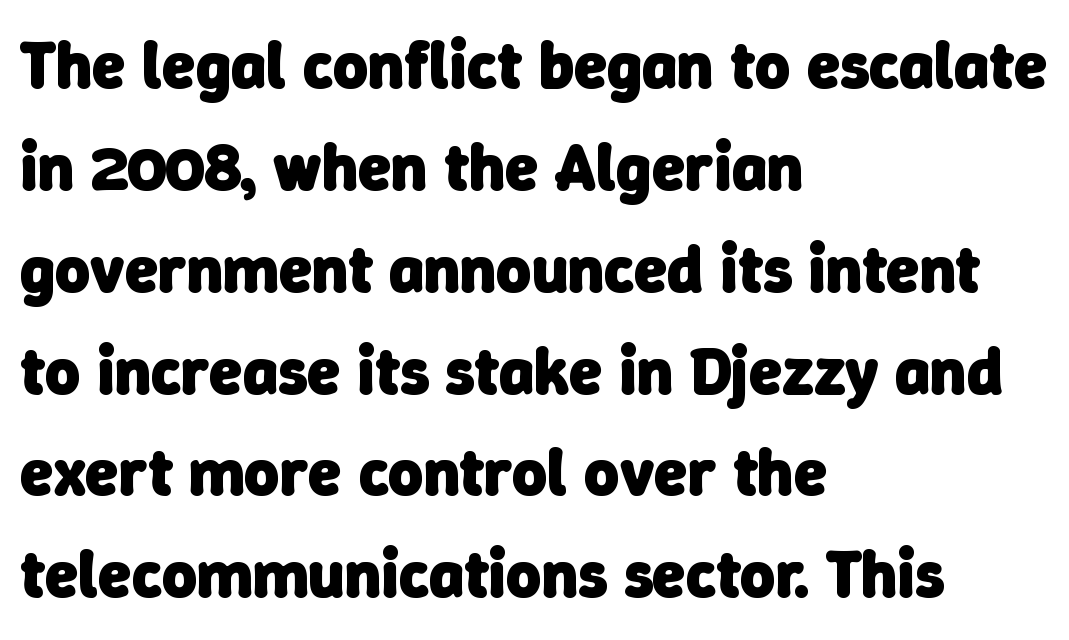
{"serif": "no", "bold": "yes", "weight": "heavy", "width": "normal", "stroke_contrast": "low", "x_height": "medium", "monospaced": "no", "underline": "no", "align": "left", "line_spacing": "normal", "line_spacing_ratio": 1.52, "letter_spacing": "normal", "letter_spacing_em": 0.0, "glyph_px": 67}
